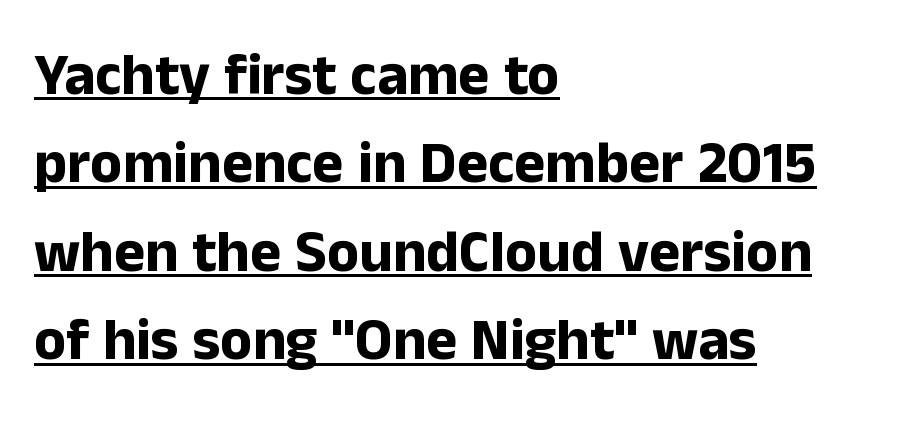
Decoration check: the copy is underlined. Horizontal alignment here is leftward, the default for most running prose. Nobody touched the tracking dial on this one. Spacing verdict: proportional, widths tailored to each character.
